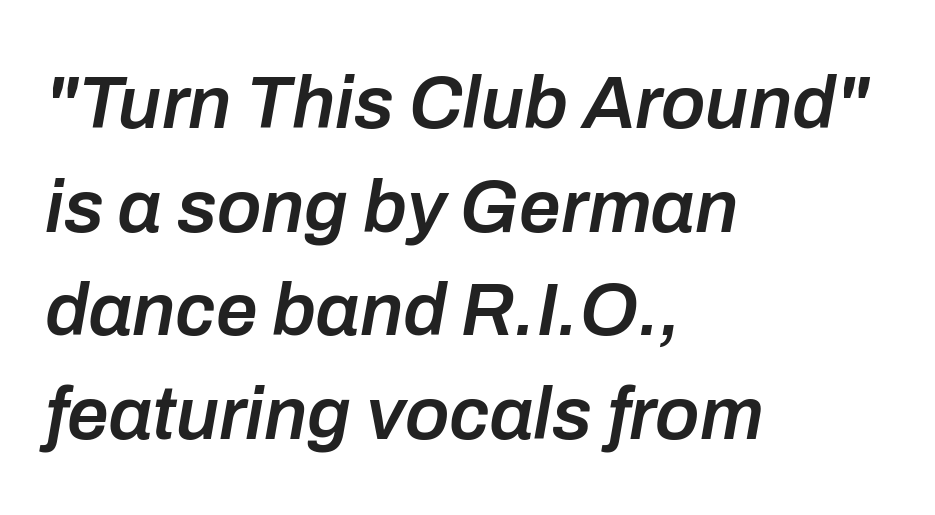
{"italic": "yes", "lean": "right", "slant_degrees": 10, "bold": "semi", "weight": "semibold", "width": "normal", "stroke_contrast": "low", "x_height": "medium", "monospaced": "no", "underline": "no", "align": "left", "line_spacing": "normal", "line_spacing_ratio": 1.4, "letter_spacing": "normal", "letter_spacing_em": 0.0, "glyph_px": 74}
